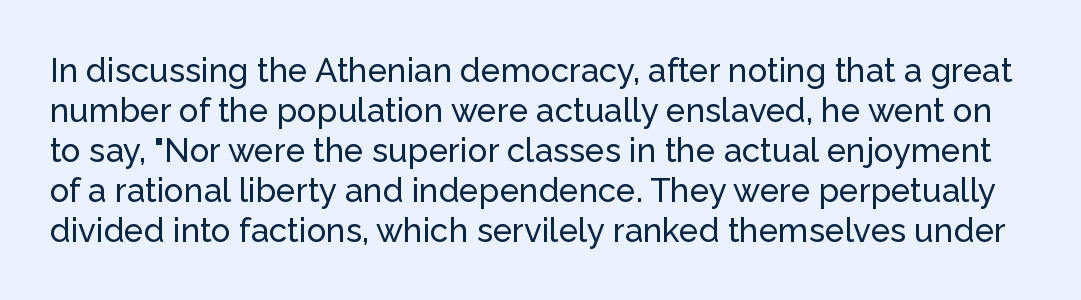
{"serif": "no", "italic": "no", "width": "normal", "stroke_contrast": "low", "x_height": "medium", "monospaced": "no", "underline": "no", "line_spacing_ratio": 1.21, "letter_spacing": "normal", "letter_spacing_em": 0.0, "glyph_px": 33}
